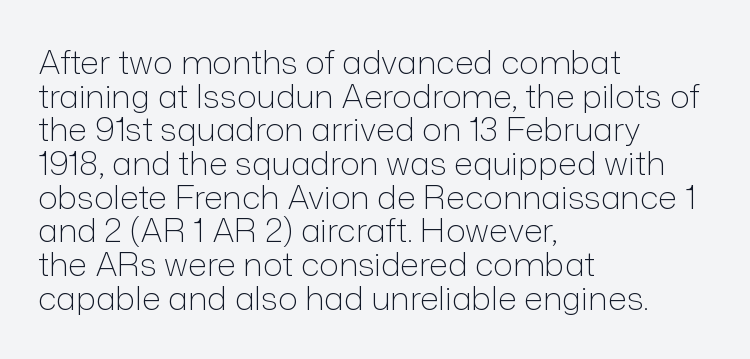
{"serif": "no", "italic": "no", "bold": "no", "weight": "light", "width": "normal", "stroke_contrast": "low", "x_height": "medium", "monospaced": "no", "underline": "no", "align": "left", "line_spacing": "tight", "line_spacing_ratio": 1.02, "letter_spacing": "normal", "letter_spacing_em": 0.0, "glyph_px": 33}
